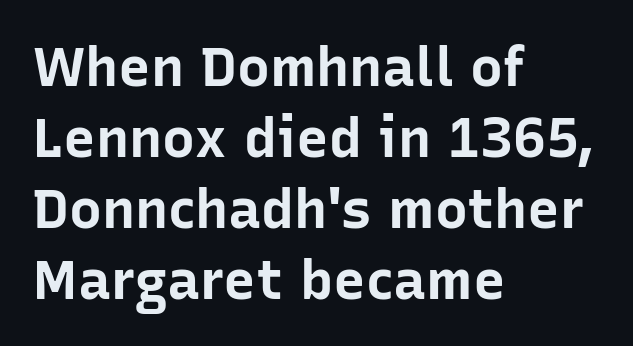
The image shows 55 px bold sans-serif type, upright; set left-aligned, normal line spacing (1.29x), normal letter spacing, not underlined; low stroke contrast and a medium x-height.
